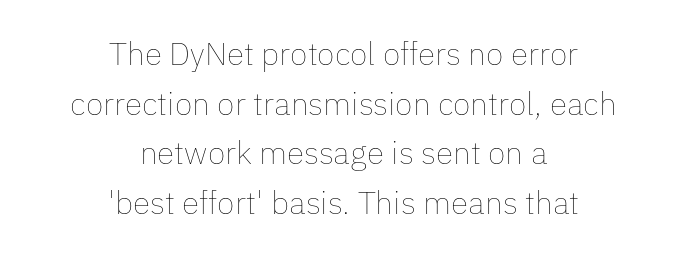
{"italic": "no", "bold": "no", "weight": "thin", "width": "normal", "stroke_contrast": "low", "x_height": "medium", "monospaced": "no", "underline": "no", "align": "center", "line_spacing": "normal", "line_spacing_ratio": 1.55, "letter_spacing": "normal", "letter_spacing_em": 0.0, "glyph_px": 32}
